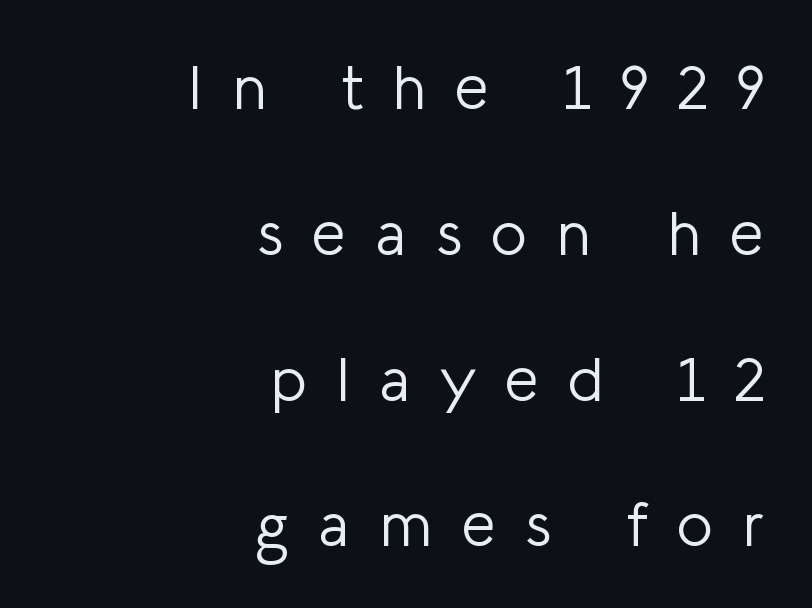
The image shows 61 px light sans-serif type, upright; set right-aligned, loose line spacing (2.39x), unusually wide letter spacing (+0.48 em), not underlined; low stroke contrast and a medium x-height.
